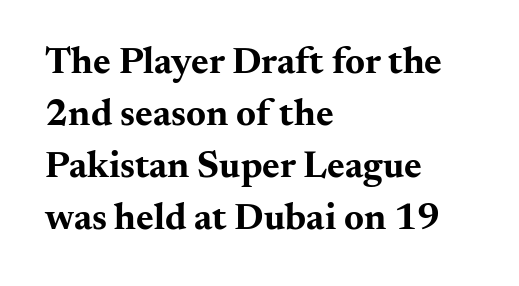
The image shows 38 px bold, wide serif type, upright; set left-aligned, normal line spacing (1.37x), normal letter spacing, not underlined; medium stroke contrast and a small x-height.
